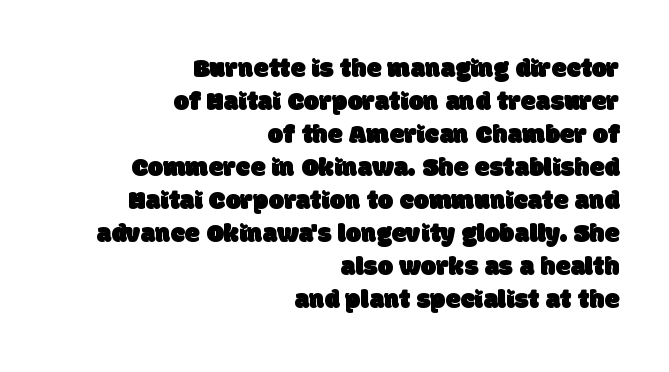
{"underline": "no", "align": "right", "line_spacing_ratio": 1.22, "letter_spacing": "normal", "letter_spacing_em": 0.0, "glyph_px": 27}
